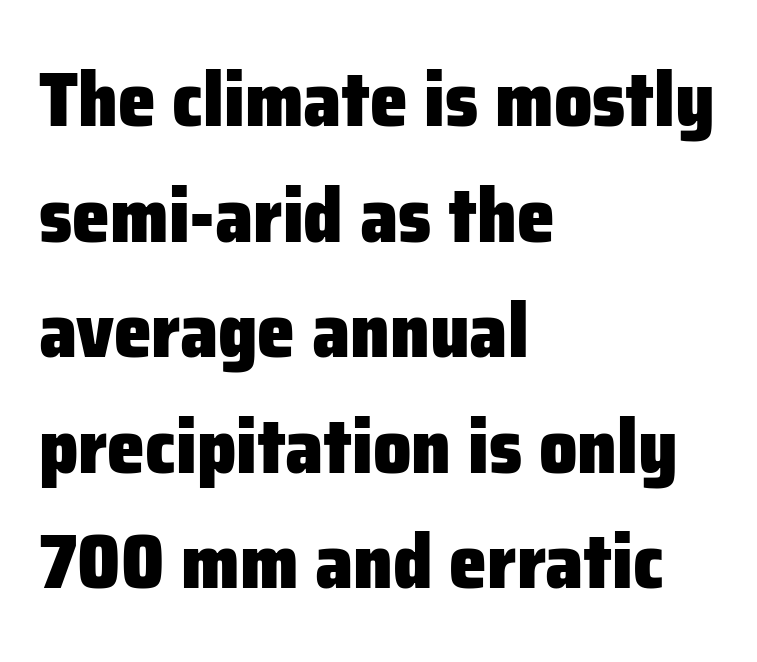
The image shows 76 px heavy sans-serif type, upright; set left-aligned, normal line spacing (1.52x), normal letter spacing, not underlined; low stroke contrast and a medium x-height.
